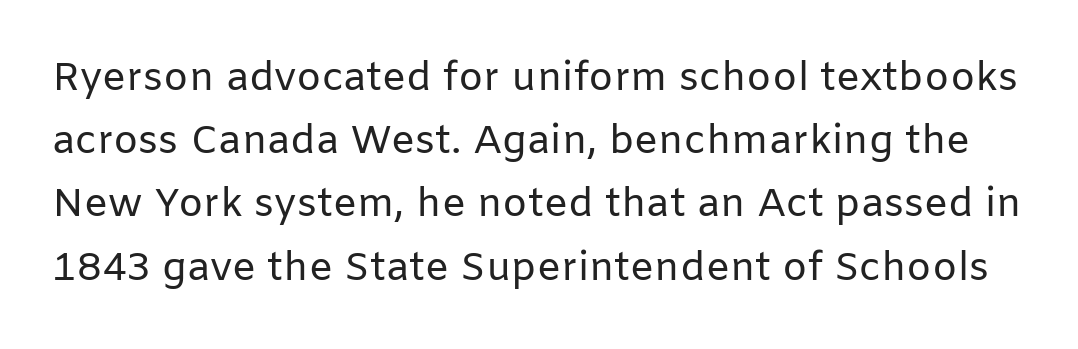
Q: Is the text bold? A: No.
Q: Is the text italic (slanted)? A: No, it is upright.
Q: Is the typeface a serif or a sans-serif typeface? A: Sans-serif.
Q: Is the text underlined? A: No.
Q: Is the spacing between letters normal or unusually wide? A: Normal.
Q: Is the spacing between lines tight, normal or loose? A: Normal.
Q: Width (condensed, normal, or wide)? A: Normal.
Q: Stroke contrast? A: Low.
Q: x-height? A: Medium.
Q: Monospaced? A: No.
